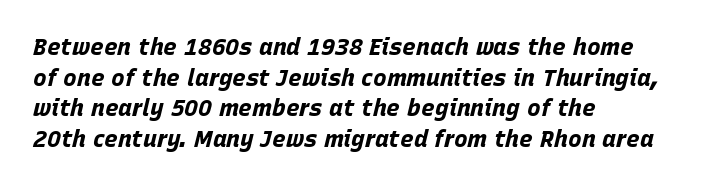
Q: Is the text bold? A: Yes.
Q: Is the text italic (slanted)? A: Yes, it leans right by about 15 degrees.
Q: Is the text underlined? A: No.
Q: How is the paragraph aligned? A: Left-aligned.
Q: Is the spacing between letters normal or unusually wide? A: Normal.
Q: Is the spacing between lines tight, normal or loose? A: Normal.
